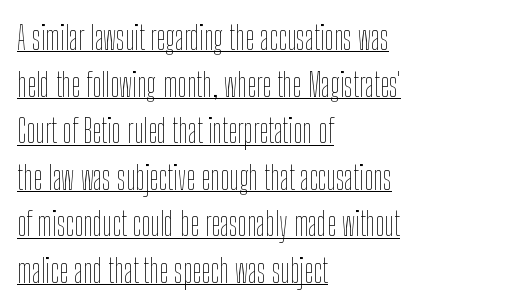
{"italic": "no", "bold": "no", "weight": "thin", "width": "condensed", "stroke_contrast": "low", "x_height": "medium", "monospaced": "no", "underline": "yes", "align": "left", "line_spacing": "normal", "line_spacing_ratio": 1.41, "letter_spacing": "normal", "letter_spacing_em": 0.0, "glyph_px": 33}
